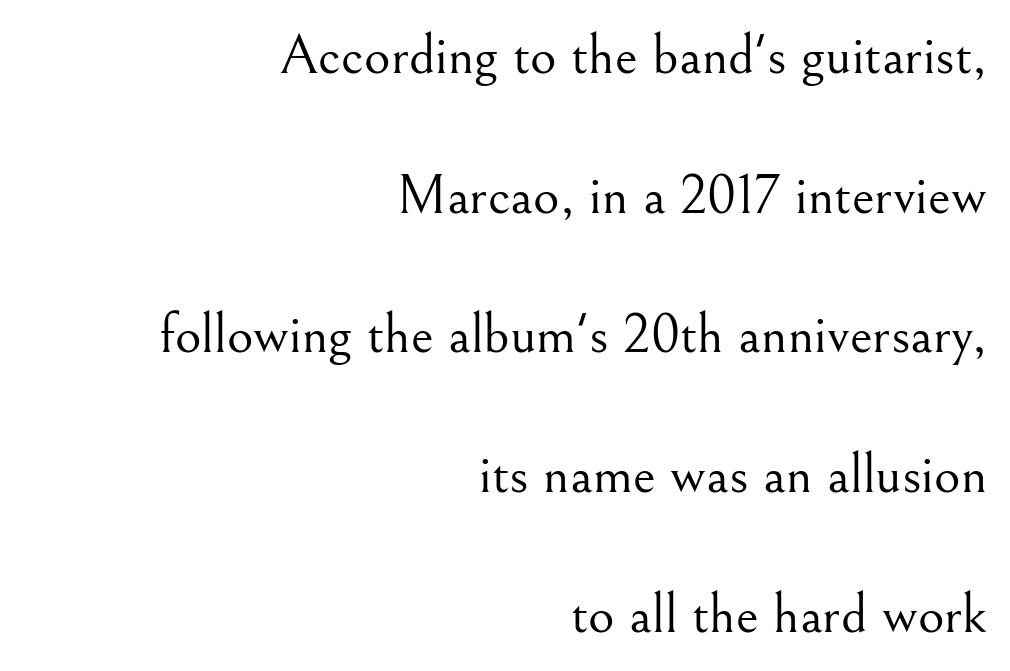
Is there much room between lines? Yes — plenty of vertical air separates them. If you drew a line through each stem, it would be perfectly vertical. Right-aligned paragraph, ragged on the left. Each word holds together tightly as a unit, with standard inter-letter gaps. Beneath every word, the page is bare.
